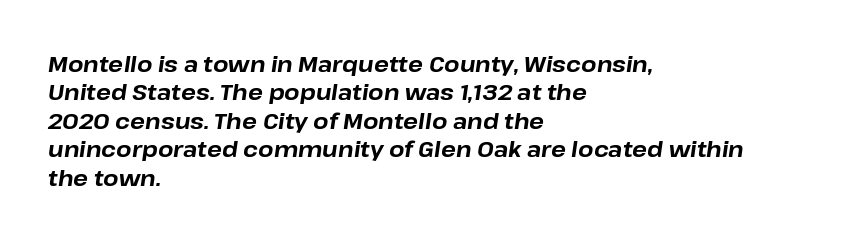
Compared with typical paragraphs, the rows here are spaced about the same. Observe the ordinary spacing: letters are neighbours, not strangers. Italic? Definitely — the glyphs are oblique. Compared with an ordinary text face, these strokes are far heavier — a full bold. The strip under each line holds only bare page.
